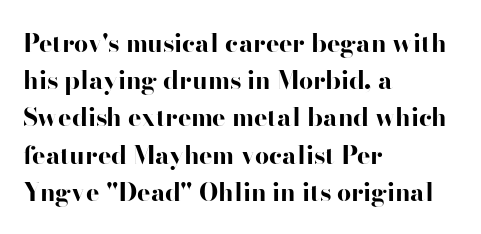
{"italic": "no", "bold": "yes", "underline": "no", "align": "left", "line_spacing": "normal", "line_spacing_ratio": 1.49, "letter_spacing": "normal", "letter_spacing_em": 0.0, "glyph_px": 25}
